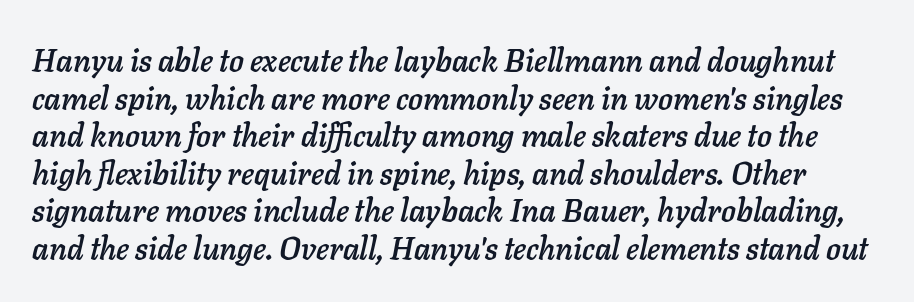
The image shows 31 px text type, italic (leaning right); set line spacing 1.21x, normal letter spacing, not underlined; low stroke contrast and a medium x-height.
